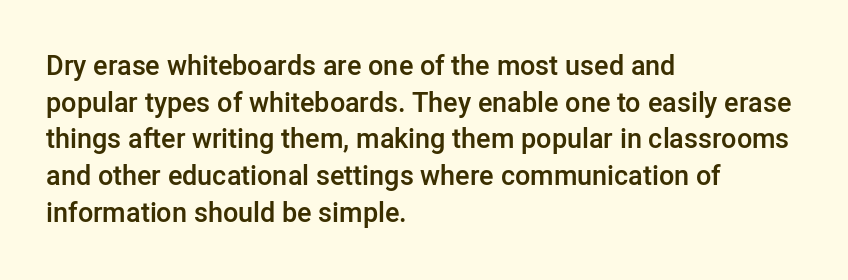
Successive baselines arrive at the customary interval. Nothing unusual about the tracking: characters are spaced as the font intends. Clear beneath every line of the passage. The lettering stays uniformly vertical, giving the passage a roman look. A somewhat darkened texture: the type is semibold rather than bold. Left-aligned paragraph, ragged on the right.
